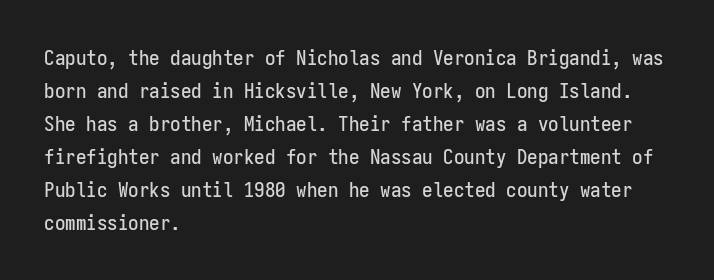
The image shows 21 px text type, upright; set left-aligned, normal line spacing (1.57x), normal letter spacing, not underlined.
